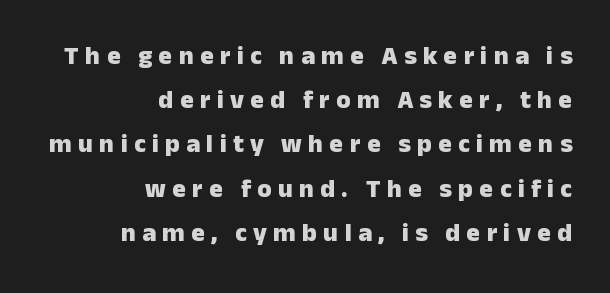
The image shows 26 px bold type, upright; set right-aligned, normal line spacing (1.7x), unusually wide letter spacing (+0.24 em), not underlined.
